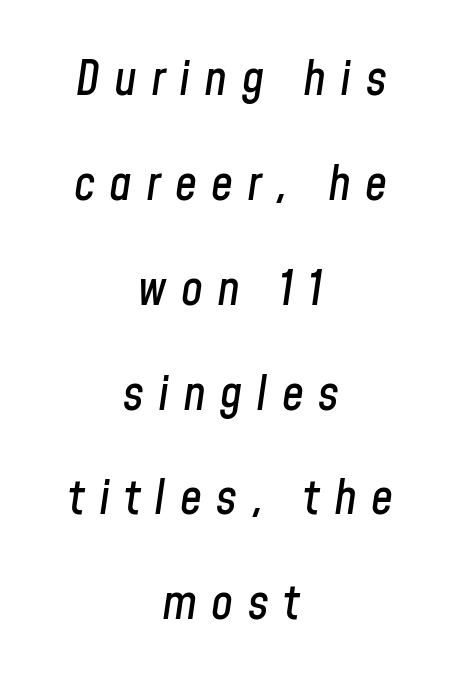
{"italic": "yes", "lean": "right", "slant_degrees": 8, "width": "condensed", "stroke_contrast": "low", "x_height": "medium", "monospaced": "no", "underline": "no", "align": "center", "line_spacing": "loose", "line_spacing_ratio": 2.14, "letter_spacing": "wide", "letter_spacing_em": 0.29, "glyph_px": 49}
